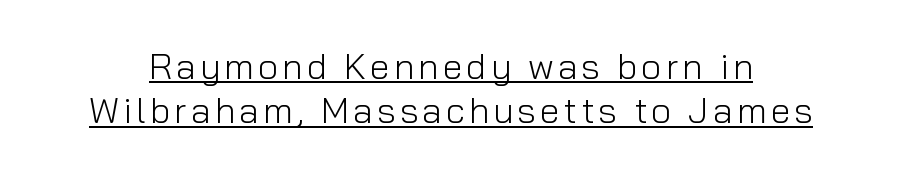
Q: Is the text bold? A: No.
Q: Is the text italic (slanted)? A: No, it is upright.
Q: Is the typeface a serif or a sans-serif typeface? A: Sans-serif.
Q: Is the text underlined? A: Yes.
Q: Width (condensed, normal, or wide)? A: Normal.
Q: Stroke contrast? A: Low.
Q: x-height? A: Medium.
Q: Monospaced? A: No.
